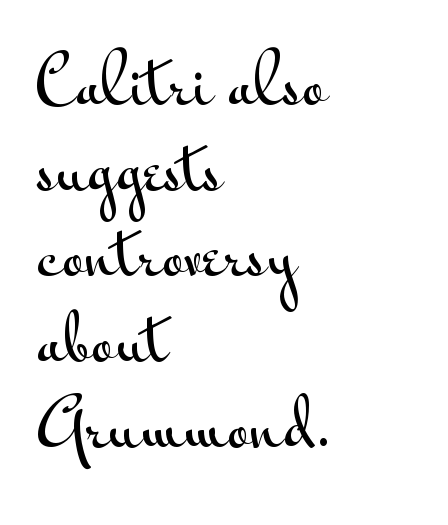
{"serif": "no", "width": "wide", "stroke_contrast": "medium", "x_height": "small", "monospaced": "no", "underline": "no", "align": "left", "line_spacing": "normal", "line_spacing_ratio": 1.36, "letter_spacing": "normal", "letter_spacing_em": 0.0, "glyph_px": 63}
